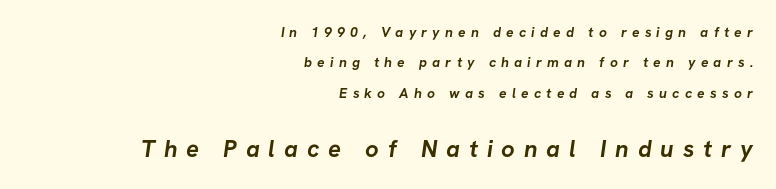
The image shows 24 px bold type; set right-aligned, loose line spacing (2.17x), unusually wide letter spacing (+0.37 em), not underlined; the second (bottom) block is 1.71x larger.
